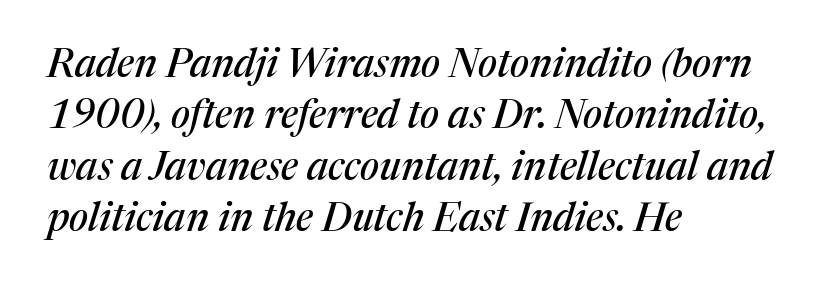
Q: Is the text italic (slanted)? A: Yes, it leans right by about 17 degrees.
Q: Is the typeface a serif or a sans-serif typeface? A: Serif.
Q: Is the text underlined? A: No.
Q: How is the paragraph aligned? A: Left-aligned.
Q: Is the spacing between letters normal or unusually wide? A: Normal.
Q: Is the spacing between lines tight, normal or loose? A: Normal.
Q: Width (condensed, normal, or wide)? A: Normal.
Q: Stroke contrast? A: Medium.
Q: x-height? A: Medium.
Q: Monospaced? A: No.
